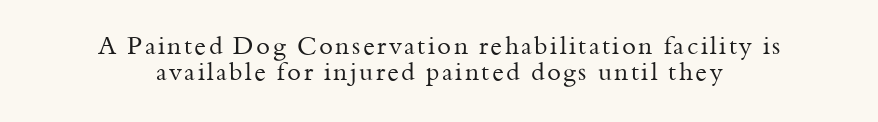
No extra ink here — the face is not bold. Decoration check: the copy has no underline. Style check: upright. The designer dialed line spacing down below the default. Typeset on center — no edge is straight.
